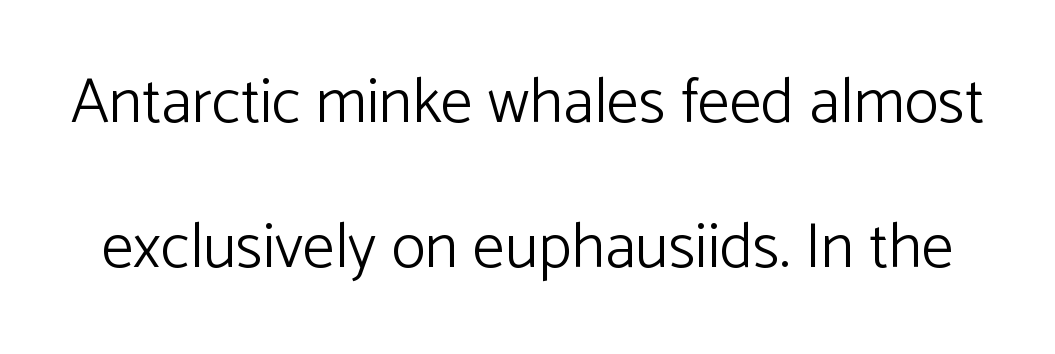
{"serif": "no", "italic": "no", "bold": "no", "weight": "light", "width": "normal", "stroke_contrast": "low", "x_height": "medium", "monospaced": "no", "underline": "no", "line_spacing": "loose", "line_spacing_ratio": 2.27, "letter_spacing": "normal", "letter_spacing_em": 0.0, "glyph_px": 64}
